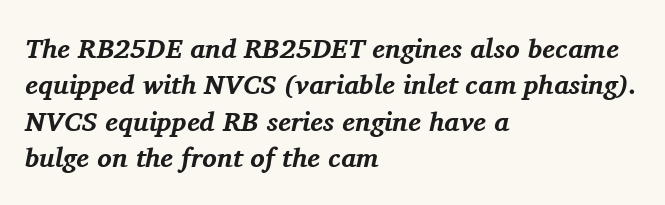
Q: Is the text bold? A: Yes.
Q: Is the text italic (slanted)? A: Yes, it leans right by about 11 degrees.
Q: Is the text underlined? A: No.
Q: How is the paragraph aligned? A: Left-aligned.
Q: Is the spacing between letters normal or unusually wide? A: Normal.
Q: Is the spacing between lines tight, normal or loose? A: Normal.
